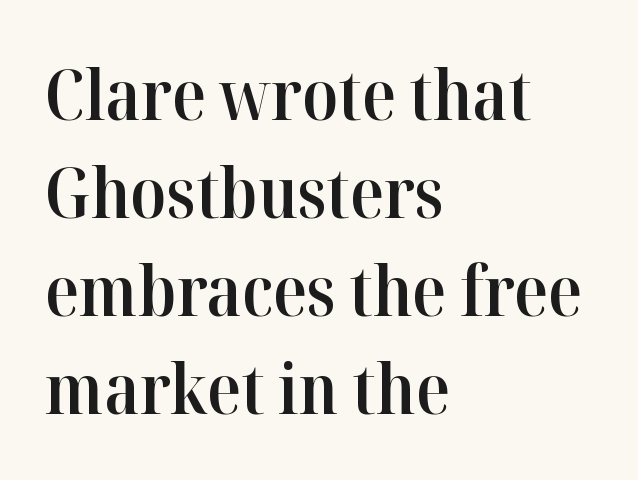
Q: Is the text bold? A: Semi-bold.
Q: Is the text italic (slanted)? A: No, it is upright.
Q: Is the typeface a serif or a sans-serif typeface? A: Serif.
Q: Is the text underlined? A: No.
Q: How is the paragraph aligned? A: Left-aligned.
Q: Is the spacing between letters normal or unusually wide? A: Normal.
Q: Is the spacing between lines tight, normal or loose? A: Normal.
Q: Width (condensed, normal, or wide)? A: Normal.
Q: Stroke contrast? A: High.
Q: x-height? A: Medium.
Q: Monospaced? A: No.
